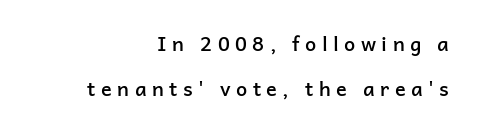
{"italic": "no", "bold": "semi", "underline": "no", "align": "right", "line_spacing": "loose", "line_spacing_ratio": 2.25, "letter_spacing": "wide", "letter_spacing_em": 0.27, "glyph_px": 20}
